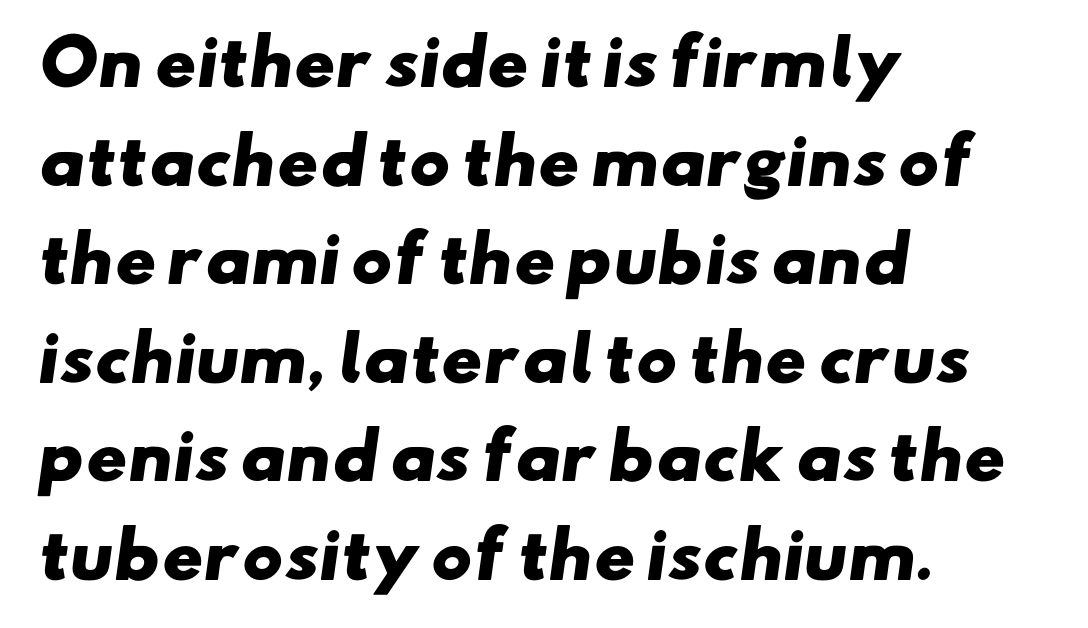
The image shows 62 px heavy, wide sans-serif type; set left-aligned, normal line spacing (1.59x), normal letter spacing, not underlined; low stroke contrast and a small x-height.
